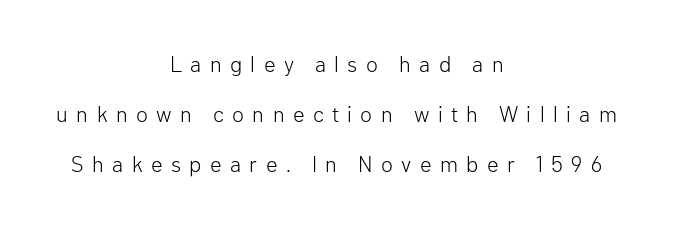
Counters stay open thanks to moderate or lighter strokes. You could only call the tracking loose — the letters float apart. Rendered with straight, roman letterforms. Letters rest on an invisible, unmarked baseline. The lines are spread far apart with generous leading.
